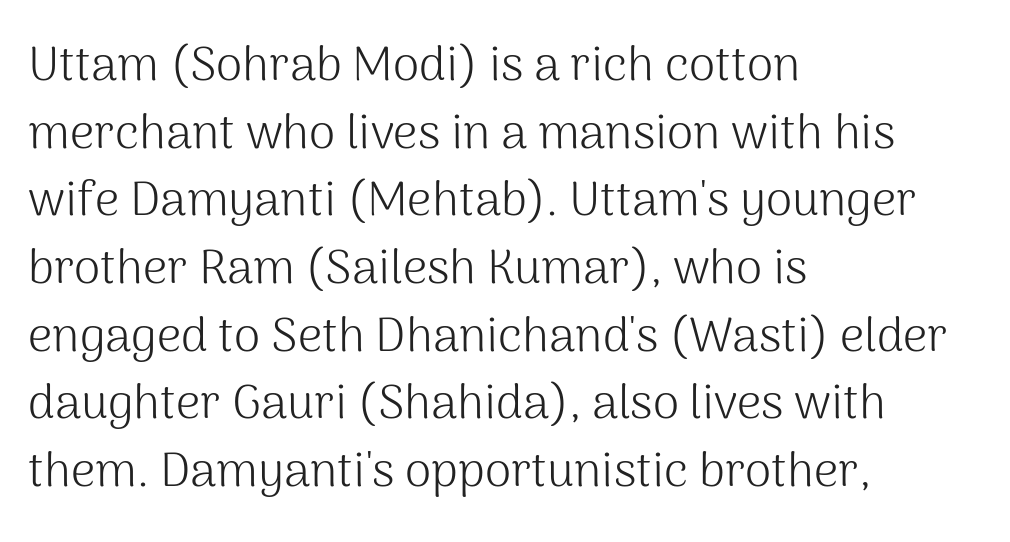
Q: Is the text bold? A: No.
Q: Is the text italic (slanted)? A: No, it is upright.
Q: Is the typeface a serif or a sans-serif typeface? A: Sans-serif.
Q: Is the text underlined? A: No.
Q: How is the paragraph aligned? A: Left-aligned.
Q: Is the spacing between letters normal or unusually wide? A: Normal.
Q: Is the spacing between lines tight, normal or loose? A: Normal.
Q: Width (condensed, normal, or wide)? A: Normal.
Q: Stroke contrast? A: Medium.
Q: x-height? A: Medium.
Q: Monospaced? A: No.
